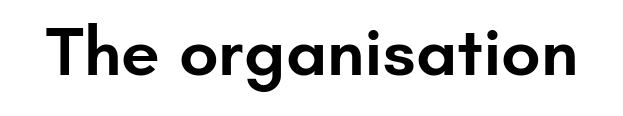
The gaps between neighbouring characters are ordinary and unremarkable. This is moderately heavy type, rendered in semibold. Spacing verdict: proportional, widths tailored to each character. The string is rendered with underlining switched off. Posture: upright roman.
